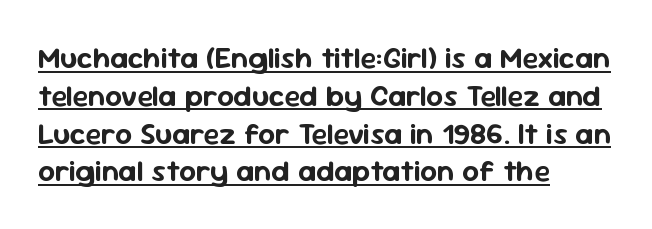
{"serif": "no", "italic": "no", "width": "normal", "stroke_contrast": "low", "x_height": "medium", "monospaced": "no", "underline": "yes", "align": "left", "line_spacing": "normal", "line_spacing_ratio": 1.26, "letter_spacing": "normal", "letter_spacing_em": 0.0, "glyph_px": 30}
